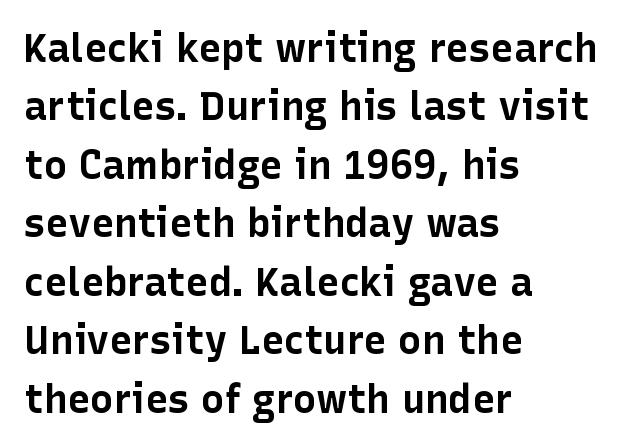
The image shows 39 px bold sans-serif type, upright; set left-aligned, normal line spacing (1.5x), normal letter spacing, not underlined; low stroke contrast and a medium x-height.
